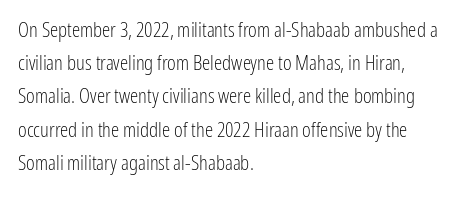
The face looks like a standard text weight, possibly lighter. Short and long lines alike share a common starting point at left. Vertically, the passage feels balanced, rows spaced as you'd expect. A bare baseline throughout the passage. Here the glyphs are tracked normally, forming tight word shapes.
